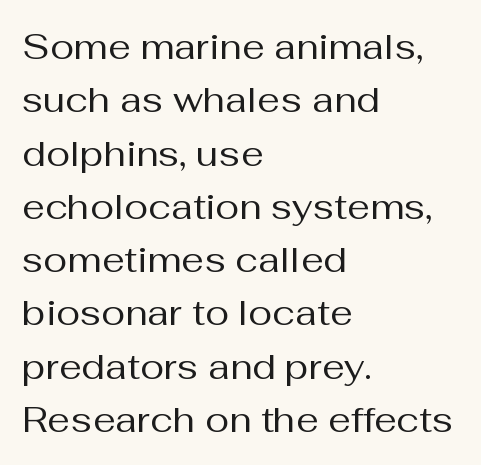
{"serif": "no", "italic": "no", "bold": "no", "weight": "regular", "width": "normal", "stroke_contrast": "medium", "x_height": "medium", "monospaced": "no", "underline": "no", "align": "left", "line_spacing": "normal", "line_spacing_ratio": 1.48, "letter_spacing": "normal", "letter_spacing_em": 0.0, "glyph_px": 36}
